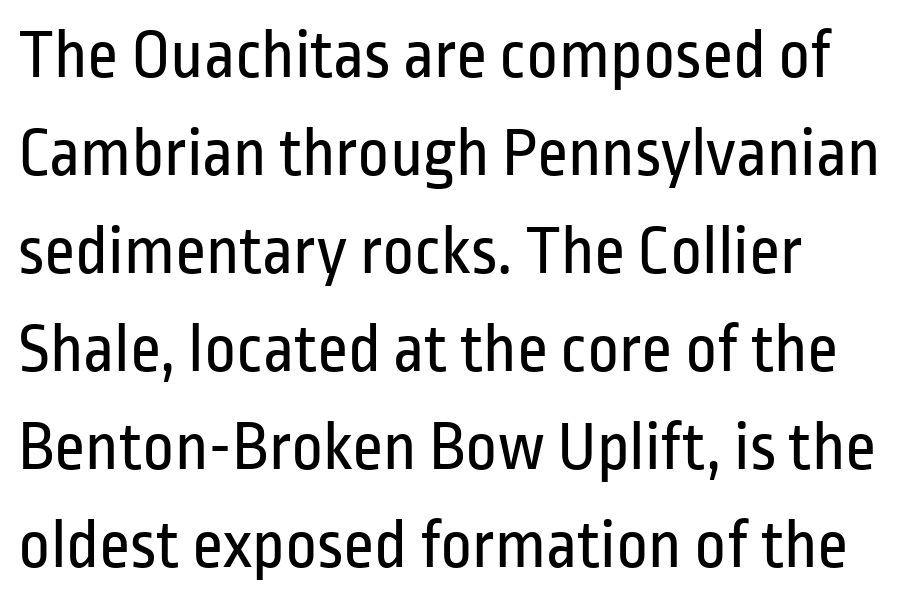
Q: Is the text bold? A: No.
Q: Is the text italic (slanted)? A: No, it is upright.
Q: Is the typeface a serif or a sans-serif typeface? A: Sans-serif.
Q: Is the text underlined? A: No.
Q: Is the spacing between letters normal or unusually wide? A: Normal.
Q: Is the spacing between lines tight, normal or loose? A: Normal.
Q: Width (condensed, normal, or wide)? A: Condensed.
Q: Stroke contrast? A: Low.
Q: x-height? A: Medium.
Q: Monospaced? A: No.
